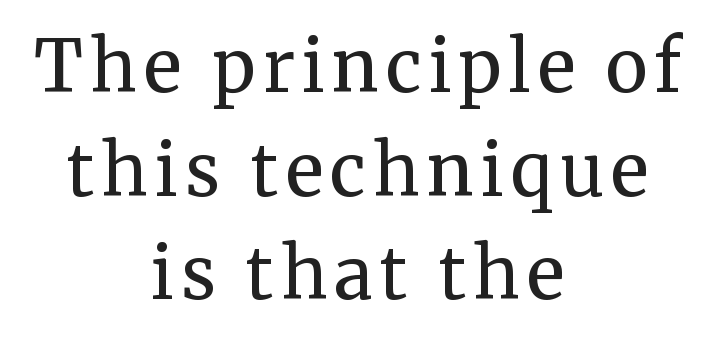
The image shows 71 px regular-weight serif type, upright; set centered, normal line spacing (1.46x), not underlined; medium stroke contrast and a medium x-height.
